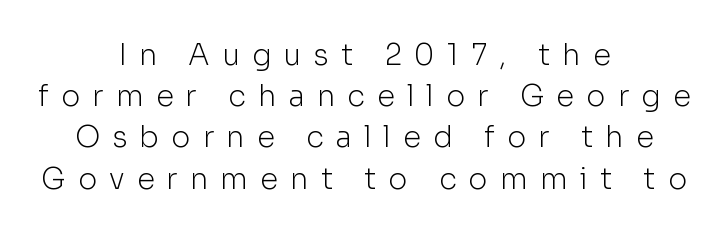
Q: Is the text bold? A: No.
Q: Is the text italic (slanted)? A: No, it is upright.
Q: Is the typeface a serif or a sans-serif typeface? A: Sans-serif.
Q: Is the text underlined? A: No.
Q: How is the paragraph aligned? A: Centered.
Q: Is the spacing between letters normal or unusually wide? A: Unusually wide.
Q: Is the spacing between lines tight, normal or loose? A: Normal.
Q: Width (condensed, normal, or wide)? A: Normal.
Q: Stroke contrast? A: Low.
Q: x-height? A: Medium.
Q: Monospaced? A: No.
